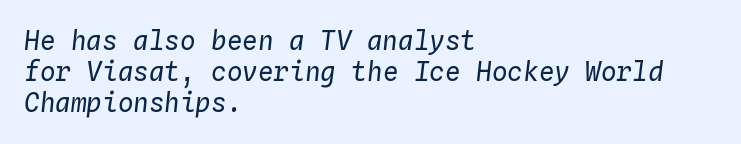
The rendering anchors every line to the left-hand side. Standard letterfit; no display-style spreading of the glyphs. Weight: in the light-to-regular range. Italic? Definitely — the glyphs are oblique. Anything drawn beneath the words? Only blank space.
